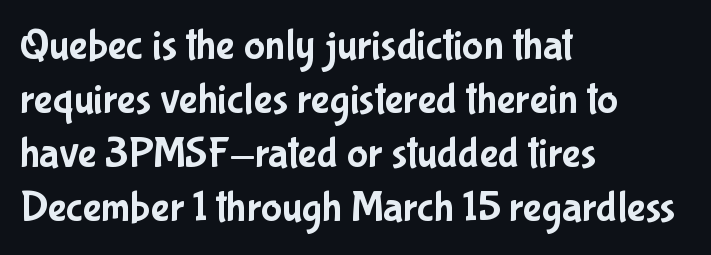
{"serif": "no", "italic": "no", "width": "condensed", "stroke_contrast": "low", "x_height": "medium", "monospaced": "no", "underline": "no", "align": "left", "line_spacing_ratio": 1.23, "letter_spacing": "normal", "letter_spacing_em": 0.0, "glyph_px": 44}
